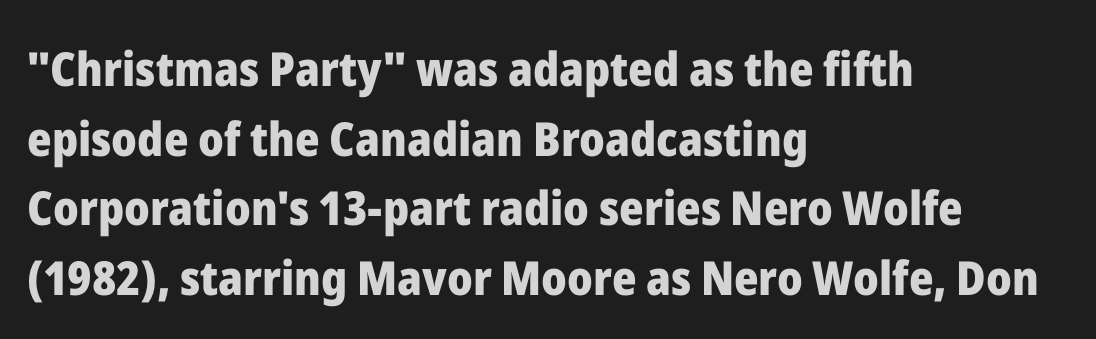
The image shows 47 px heavy sans-serif type, upright; set left-aligned, normal line spacing (1.48x), normal letter spacing, not underlined; low stroke contrast and a medium x-height.
